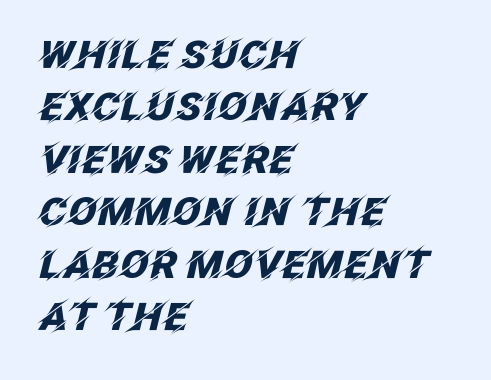
{"italic": "yes", "lean": "right", "slant_degrees": 12, "bold": "yes", "weight": "heavy", "width": "normal", "stroke_contrast": "low", "x_height": "large", "monospaced": "no", "underline": "no", "align": "left", "line_spacing": "normal", "line_spacing_ratio": 1.38, "letter_spacing": "normal", "letter_spacing_em": 0.0, "glyph_px": 38}
